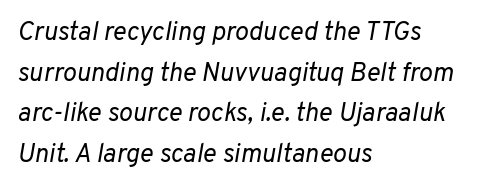
{"italic": "yes", "lean": "right", "slant_degrees": 10, "bold": "no", "underline": "no", "align": "left", "line_spacing": "normal", "line_spacing_ratio": 1.56, "letter_spacing": "normal", "letter_spacing_em": 0.0, "glyph_px": 26}
